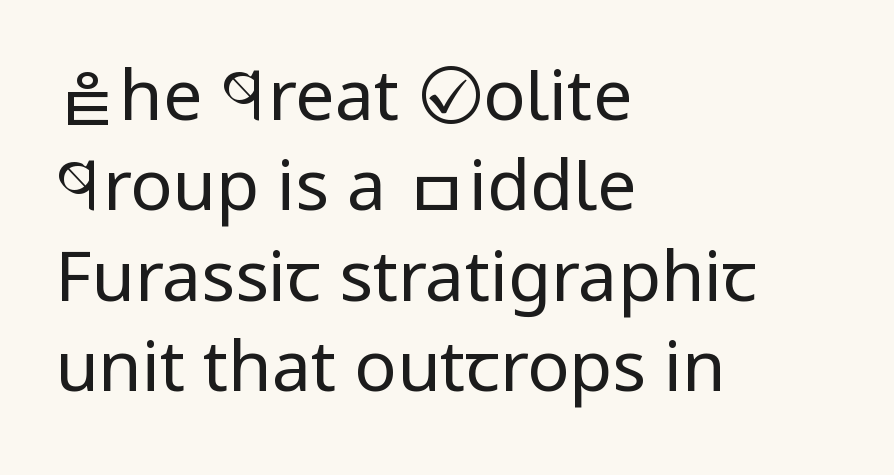
Q: Is the text bold? A: No.
Q: Is the text italic (slanted)? A: No, it is upright.
Q: Is the typeface a serif or a sans-serif typeface? A: Sans-serif.
Q: Is the text underlined? A: No.
Q: How is the paragraph aligned? A: Left-aligned.
Q: Is the spacing between letters normal or unusually wide? A: Normal.
Q: Is the spacing between lines tight, normal or loose? A: Normal.
Q: Width (condensed, normal, or wide)? A: Condensed.
Q: Stroke contrast? A: Low.
Q: x-height? A: Large.
Q: Monospaced? A: No.
